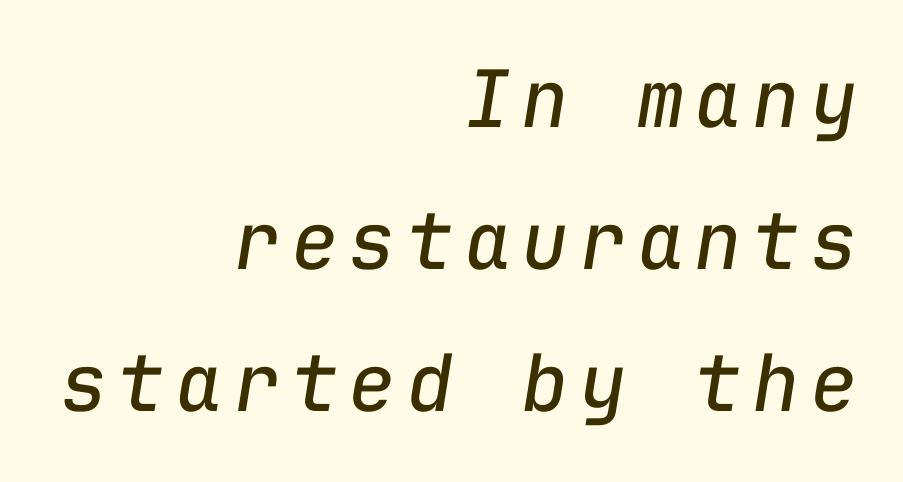
{"italic": "yes", "lean": "right", "slant_degrees": 9, "bold": "no", "weight": "regular", "width": "normal", "stroke_contrast": "low", "x_height": "medium", "monospaced": "yes", "underline": "no", "align": "right", "line_spacing_ratio": 1.8, "glyph_px": 79}
